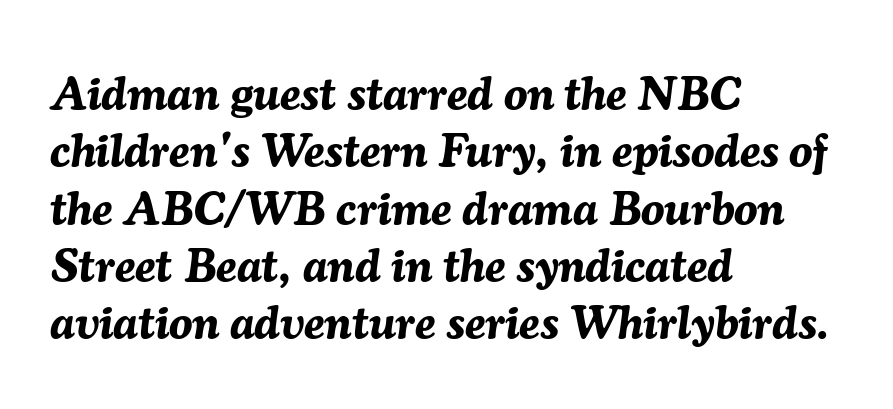
Just letters on the line, the space beneath them empty. This sample is left-justified, so line endings fall wherever the words run out. Each letter keeps its own natural width here, so spacing adapts to shape. Plenty of ink on the page — the face is bold.
